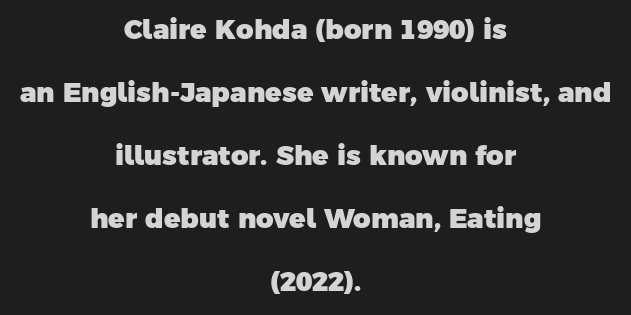
The image shows 27 px bold type; set centered, loose line spacing (2.33x), normal letter spacing, not underlined.
